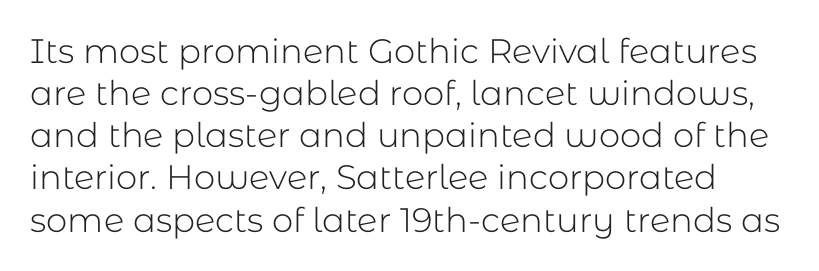
The image shows 34 px light sans-serif type, upright; set line spacing 1.24x, normal letter spacing, not underlined; low stroke contrast and a medium x-height.
